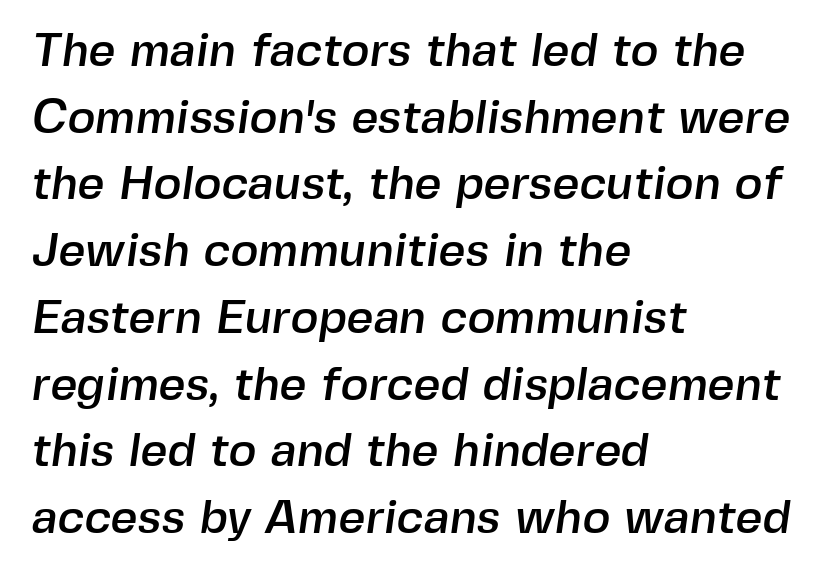
Q: Is the typeface a serif or a sans-serif typeface? A: Sans-serif.
Q: Is the text underlined? A: No.
Q: How is the paragraph aligned? A: Left-aligned.
Q: Is the spacing between letters normal or unusually wide? A: Normal.
Q: Is the spacing between lines tight, normal or loose? A: Normal.
Q: Width (condensed, normal, or wide)? A: Normal.
Q: x-height? A: Medium.
Q: Monospaced? A: No.
